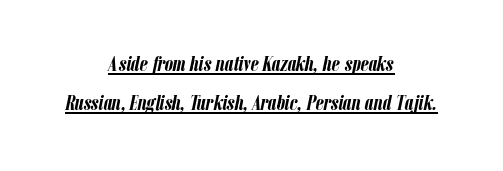
Q: Is the text bold? A: Yes.
Q: Is the text italic (slanted)? A: Yes, it leans right by about 12 degrees.
Q: Is the text underlined? A: Yes.
Q: How is the paragraph aligned? A: Centered.
Q: Is the spacing between letters normal or unusually wide? A: Normal.
